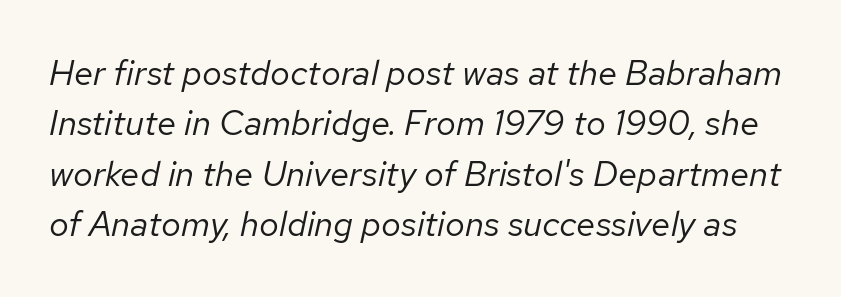
Q: Is the text bold? A: No.
Q: Is the text italic (slanted)? A: Yes, it leans right by about 12 degrees.
Q: Is the text underlined? A: No.
Q: Is the spacing between letters normal or unusually wide? A: Normal.
Q: Is the spacing between lines tight, normal or loose? A: Normal.
Q: Width (condensed, normal, or wide)? A: Normal.
Q: Stroke contrast? A: Low.
Q: x-height? A: Medium.
Q: Monospaced? A: No.
